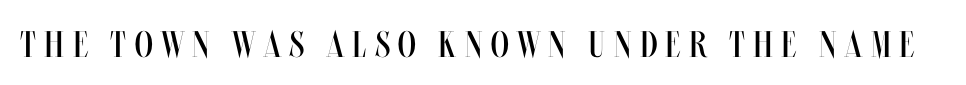
Q: Is the text bold? A: No.
Q: Is the text italic (slanted)? A: No, it is upright.
Q: Is the text underlined? A: No.
Q: Is the spacing between letters normal or unusually wide? A: Unusually wide.
Q: Width (condensed, normal, or wide)? A: Condensed.
Q: Stroke contrast? A: Medium.
Q: x-height? A: Large.
Q: Monospaced? A: No.
